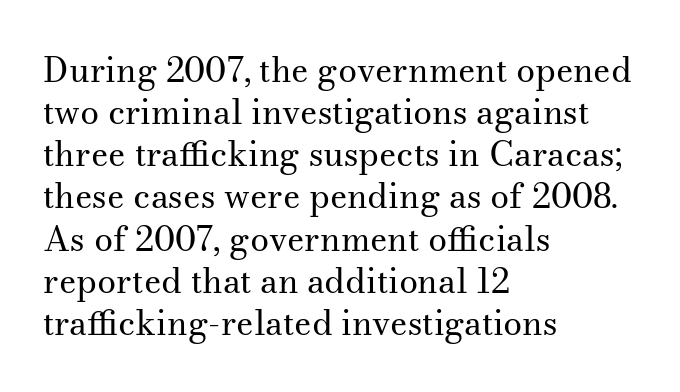
Q: Is the text bold? A: No.
Q: Is the text italic (slanted)? A: No, it is upright.
Q: Is the typeface a serif or a sans-serif typeface? A: Serif.
Q: Is the text underlined? A: No.
Q: How is the paragraph aligned? A: Left-aligned.
Q: Is the spacing between letters normal or unusually wide? A: Normal.
Q: Width (condensed, normal, or wide)? A: Normal.
Q: Stroke contrast? A: Medium.
Q: x-height? A: Small.
Q: Monospaced? A: No.
